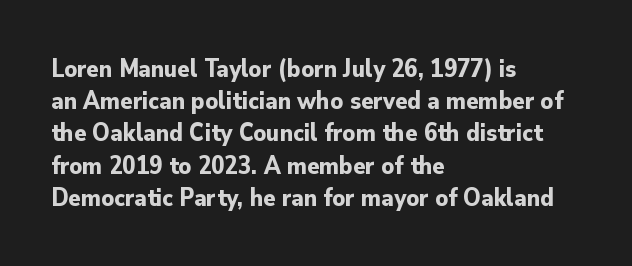
Q: Is the text bold? A: Yes.
Q: Is the text italic (slanted)? A: No, it is upright.
Q: Is the text underlined? A: No.
Q: How is the paragraph aligned? A: Left-aligned.
Q: Is the spacing between letters normal or unusually wide? A: Normal.
Q: Is the spacing between lines tight, normal or loose? A: Normal.
